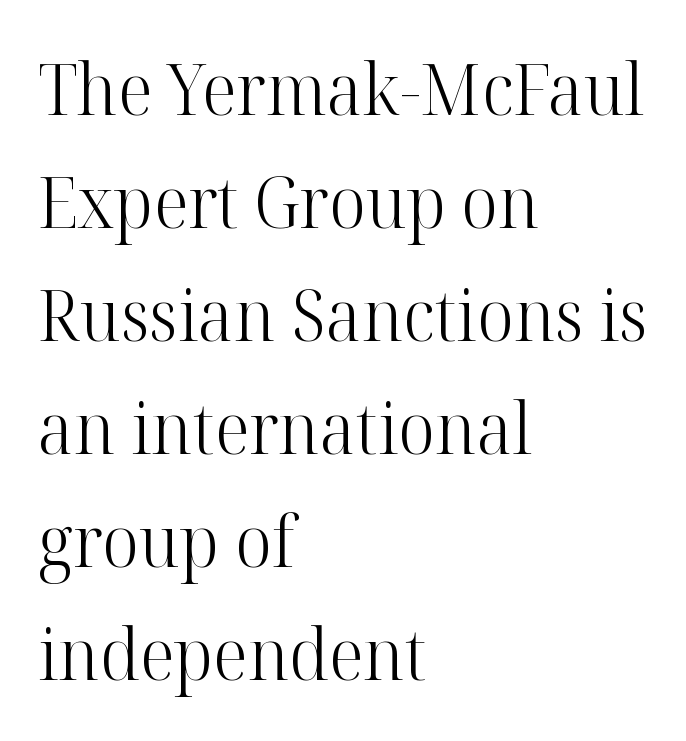
Q: Is the text bold? A: No.
Q: Is the text italic (slanted)? A: No, it is upright.
Q: Is the typeface a serif or a sans-serif typeface? A: Serif.
Q: Is the text underlined? A: No.
Q: How is the paragraph aligned? A: Left-aligned.
Q: Is the spacing between letters normal or unusually wide? A: Normal.
Q: Is the spacing between lines tight, normal or loose? A: Normal.
Q: Width (condensed, normal, or wide)? A: Normal.
Q: Stroke contrast? A: High.
Q: x-height? A: Medium.
Q: Monospaced? A: No.
